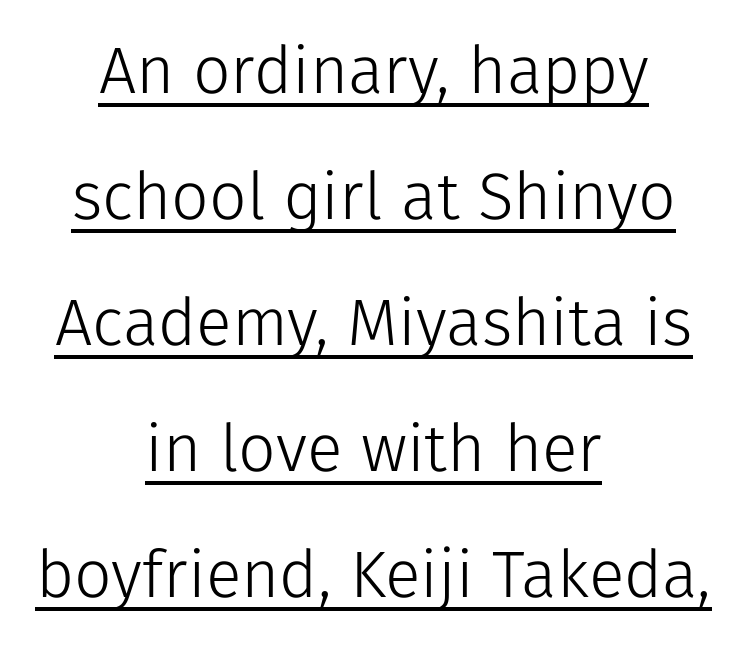
The image shows 66 px light sans-serif type, upright; set centered, loose line spacing (1.91x), normal letter spacing, underlined; low stroke contrast and a medium x-height.
